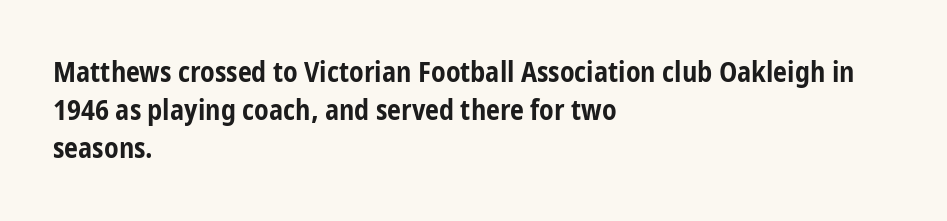
{"serif": "no", "italic": "no", "bold": "yes", "weight": "bold", "width": "condensed", "stroke_contrast": "low", "x_height": "medium", "monospaced": "no", "underline": "no", "align": "left", "line_spacing": "normal", "line_spacing_ratio": 1.35, "letter_spacing": "normal", "letter_spacing_em": 0.0, "glyph_px": 28}
